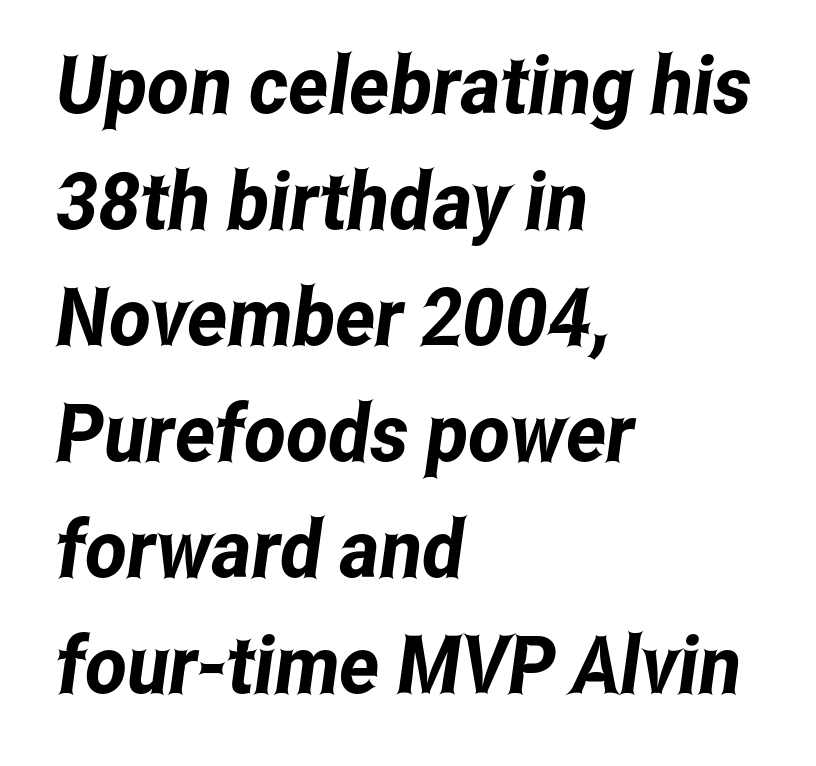
Letters rest on an invisible, unmarked baseline. Each letter's strokes conclude bluntly, with no projecting serifs. Notice how the passage keeps a crisp vertical edge on the left only. This sample has the flowing, uneven cadence of proportional lettering. Inter-character spacing is left at the font's built-in metrics. How would I describe the line gaps? Plain and ordinary.
